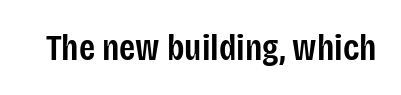
The image shows 37 px semibold, condensed sans-serif type, upright; set normal letter spacing, not underlined; low stroke contrast and a large x-height.
